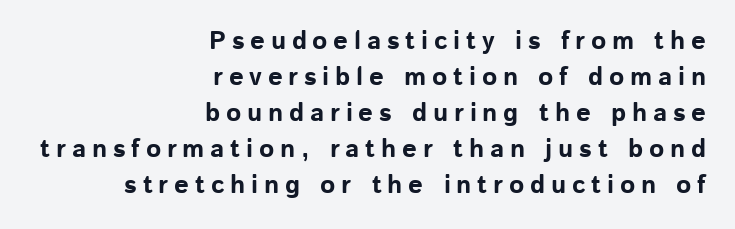
The letterforms stand isolated, each surrounded by extra space. The passage shown is not underscored anywhere. The font's upright variant was chosen for this text. Does the copy run flush right? Yes — the right margin is perfectly even.
